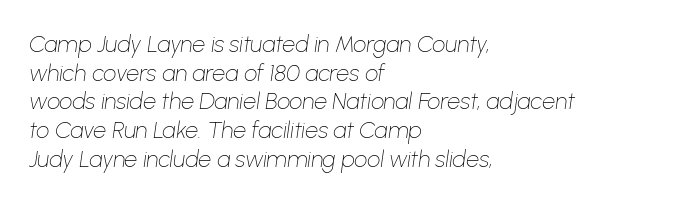
A quiet, ordinary-to-light weight characterises the typeface. Vertical spacing — default. The string is rendered with underlining switched off. The horizontal fit of the characters is conventional and even. Visually the block forms a straight wall on the left and a jagged coastline on the right. The rendering applies a slant to the glyphs.
